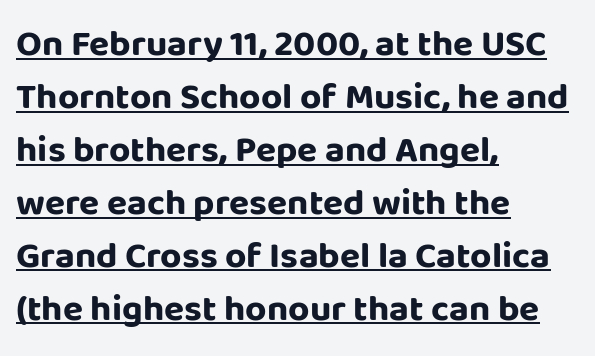
{"serif": "no", "italic": "no", "bold": "yes", "weight": "bold", "width": "normal", "stroke_contrast": "low", "x_height": "large", "monospaced": "no", "underline": "yes", "align": "left", "line_spacing": "normal", "line_spacing_ratio": 1.43, "letter_spacing": "normal", "letter_spacing_em": 0.0, "glyph_px": 37}
